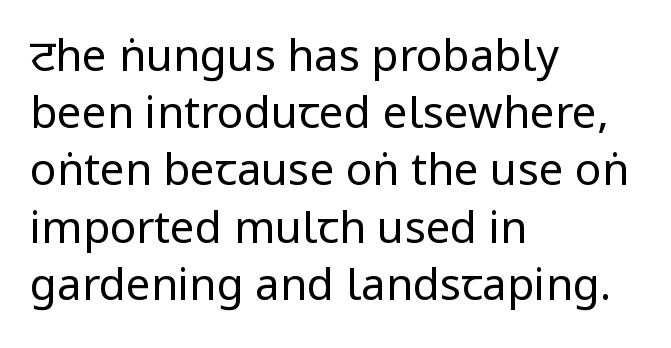
Does the copy run flush right? No — it runs flush left. The type family on display is of the sans-serif kind. No chunkiness to these letters — they're not bold. Tall strokes in this sample are plumb rather than angled.
